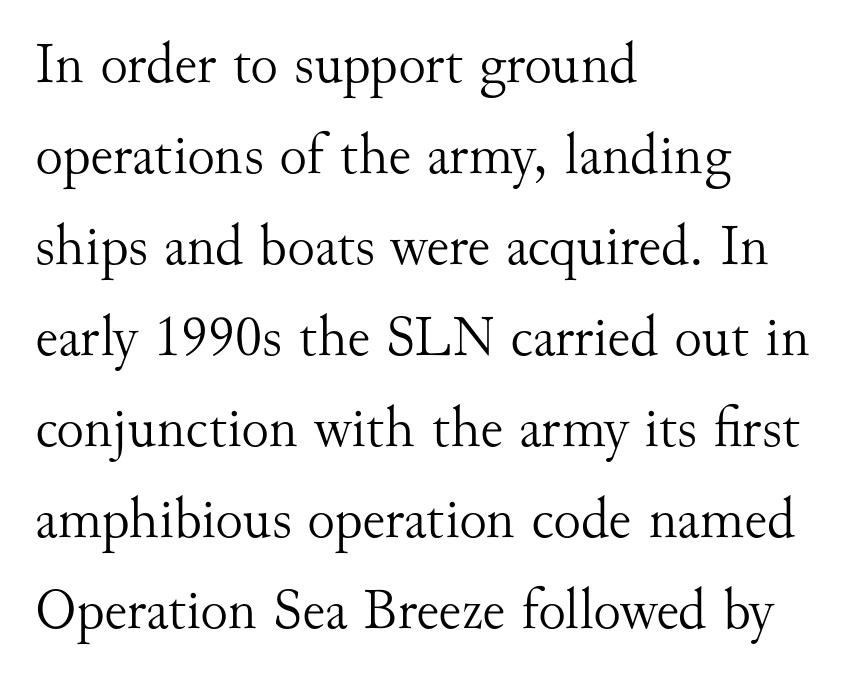
The image shows 58 px light serif type, upright; set left-aligned, normal line spacing (1.57x), normal letter spacing, not underlined; medium stroke contrast and a small x-height.
